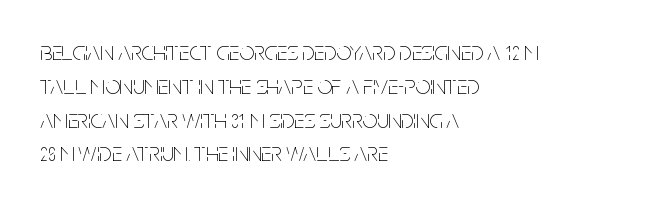
{"italic": "no", "bold": "no", "underline": "no", "align": "left", "line_spacing": "normal", "line_spacing_ratio": 1.3, "letter_spacing": "normal", "letter_spacing_em": 0.0, "glyph_px": 26}
